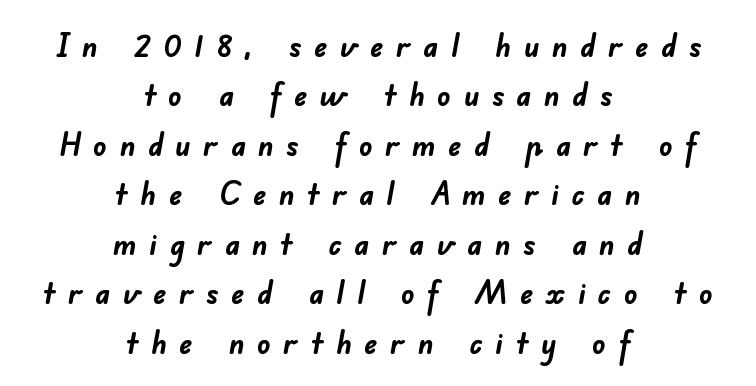
{"serif": "no", "bold": "yes", "weight": "semibold", "width": "normal", "stroke_contrast": "low", "x_height": "small", "monospaced": "no", "underline": "no", "align": "center", "line_spacing": "normal", "line_spacing_ratio": 1.5, "letter_spacing": "wide", "letter_spacing_em": 0.37, "glyph_px": 33}
